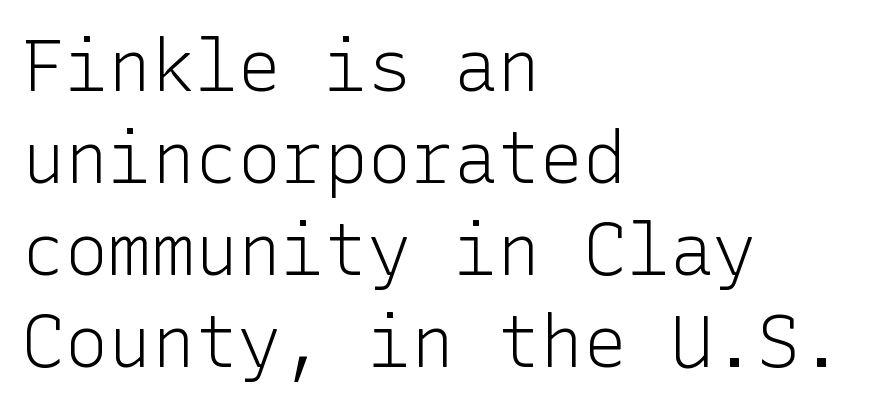
{"serif": "no", "italic": "no", "bold": "no", "weight": "light", "width": "normal", "stroke_contrast": "low", "x_height": "medium", "underline": "no", "align": "left", "line_spacing": "normal", "line_spacing_ratio": 1.28, "letter_spacing": "normal", "letter_spacing_em": 0.0, "glyph_px": 72}
